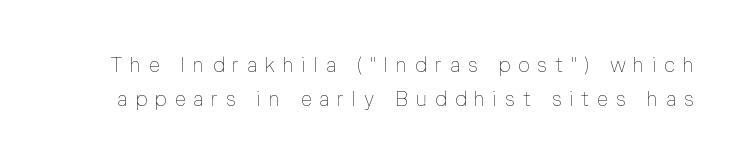
{"italic": "no", "bold": "no", "underline": "no", "line_spacing": "normal", "line_spacing_ratio": 1.68, "letter_spacing": "wide", "letter_spacing_em": 0.39, "glyph_px": 20}
